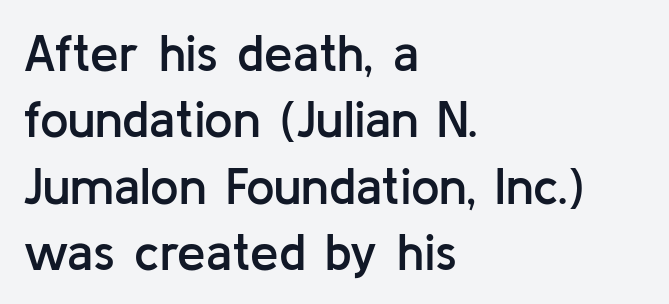
Lines of text with bare space underneath. Characters remain perfectly vertical along every line. Visually the block forms a straight wall on the left and a jagged coastline on the right. In terms of letterform style, serifs are entirely absent.
